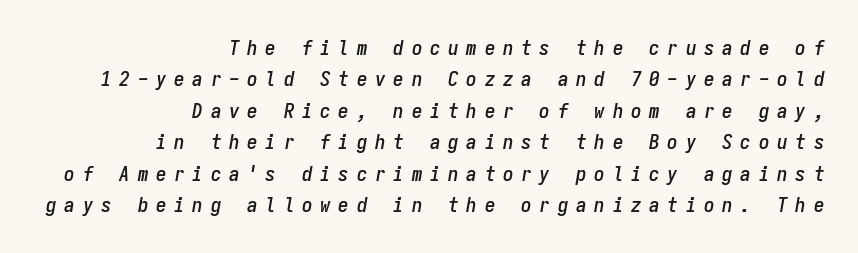
The image shows 21 px text type, italic (leaning right); set right-aligned, normal line spacing (1.5x), unusually wide letter spacing (+0.37 em), not underlined.
